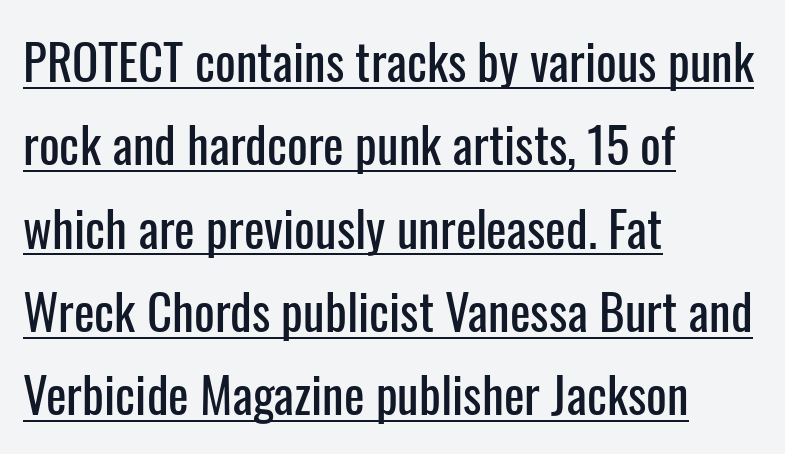
The image shows 49 px condensed sans-serif type, upright; set left-aligned, normal line spacing (1.7x), normal letter spacing, underlined; low stroke contrast and a medium x-height.
